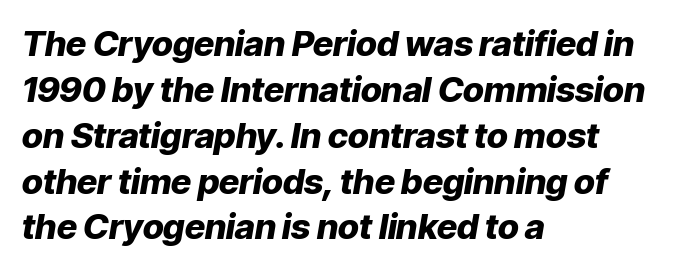
Q: Is the text bold? A: Yes.
Q: Is the text italic (slanted)? A: Yes, it leans right by about 9 degrees.
Q: Is the text underlined? A: No.
Q: How is the paragraph aligned? A: Left-aligned.
Q: Is the spacing between letters normal or unusually wide? A: Normal.
Q: Is the spacing between lines tight, normal or loose? A: Normal.
Q: Width (condensed, normal, or wide)? A: Normal.
Q: Stroke contrast? A: Low.
Q: x-height? A: Medium.
Q: Monospaced? A: No.
